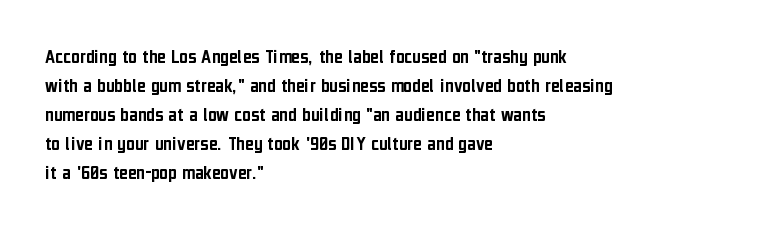
The image shows 21 px text type, upright; set left-aligned, normal line spacing (1.38x), normal letter spacing, not underlined.
